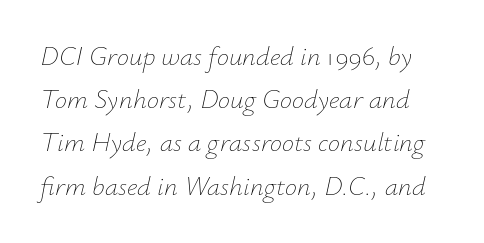
The image shows 27 px text type, italic (leaning right); set normal line spacing (1.6x), normal letter spacing, not underlined.
